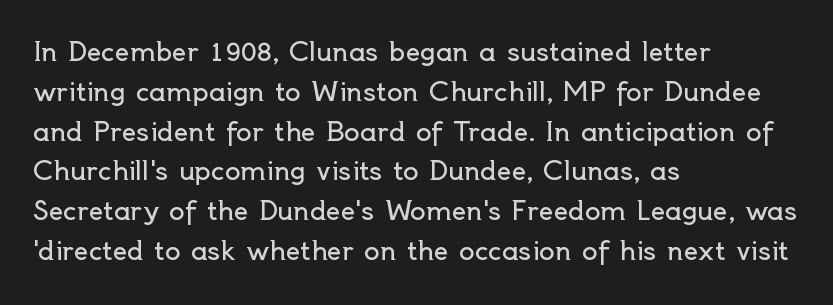
The image shows 26 px text type, upright; set left-aligned, normal line spacing (1.53x), normal letter spacing, not underlined.
